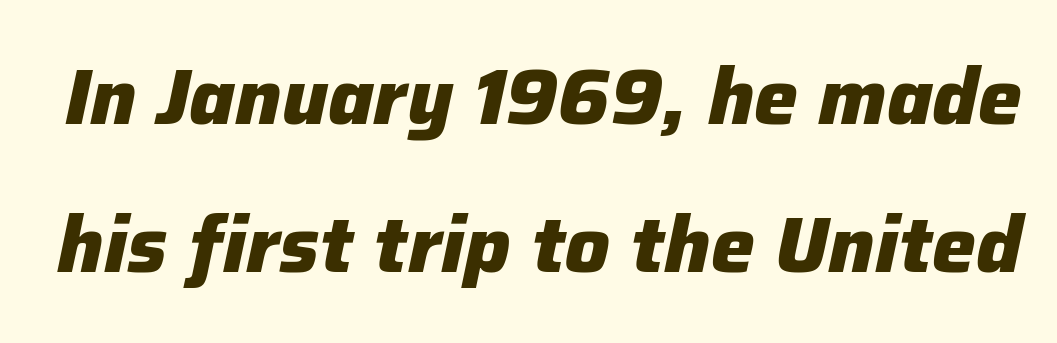
Vertical spacing — loose. Unmarked baselines from the first word to the last. When letters slant like this, we call the style italic. These words are printed bold, with thick strokes throughout.
